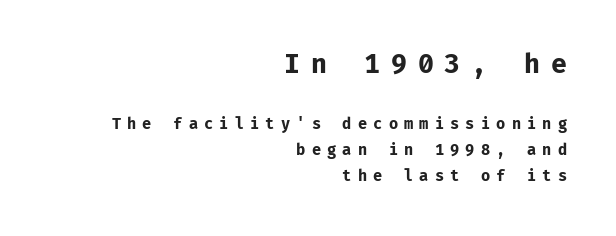
{"italic": "no", "bold": "yes", "underline": "no", "align": "right", "line_spacing_ratio": 1.74, "letter_spacing": "wide", "letter_spacing_em": 0.41, "larger_block": "first", "size_ratio": 1.73, "glyph_px": 26}
